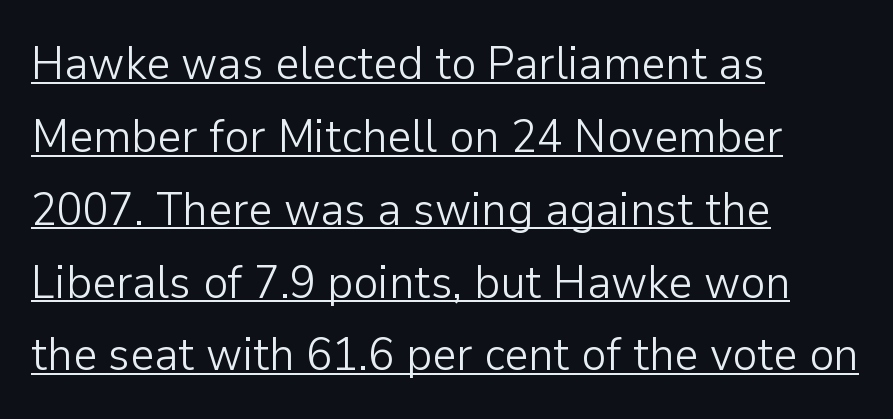
Upright lettering throughout. Compared with a typical body face, this is equally light or lighter still. The type family on display is of the sans-serif kind. Each line starts at the same left margin while the right side varies.
